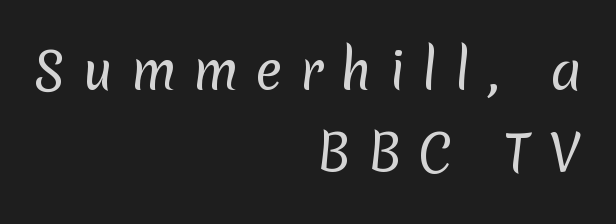
The image shows 50 px regular-weight sans-serif type; set right-aligned, normal line spacing (1.64x), unusually wide letter spacing (+0.35 em), not underlined; low stroke contrast and a medium x-height.
